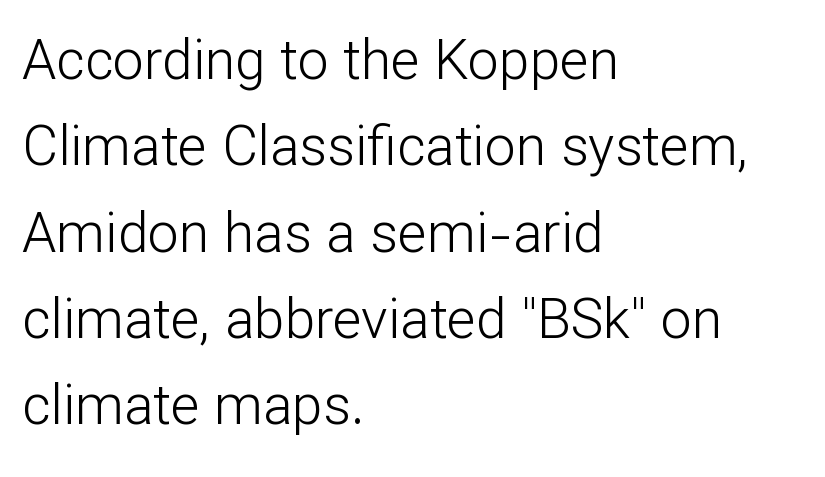
The characters display no serif detailing; their extremities are plain. Quick note: underline off. When letters stand straight like this, we call the style roman or upright. This sample is left-justified, so line endings fall wherever the words run out. The designer left line spacing at the default.
